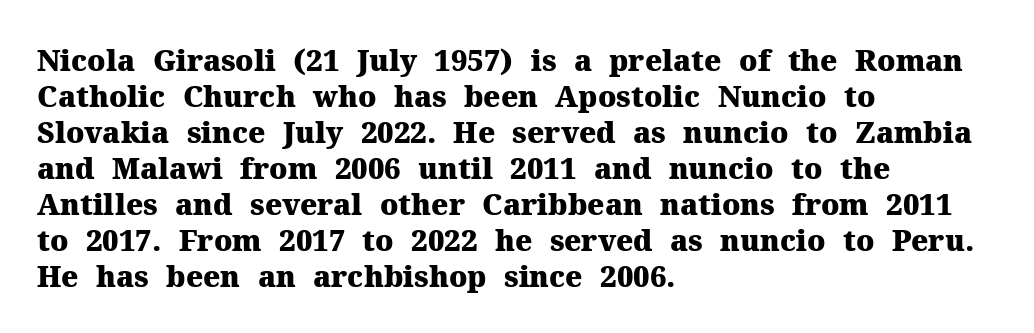
The image shows 29 px heavy serif type, upright; set left-aligned, line spacing 1.24x, normal letter spacing, not underlined; medium stroke contrast and a medium x-height.
